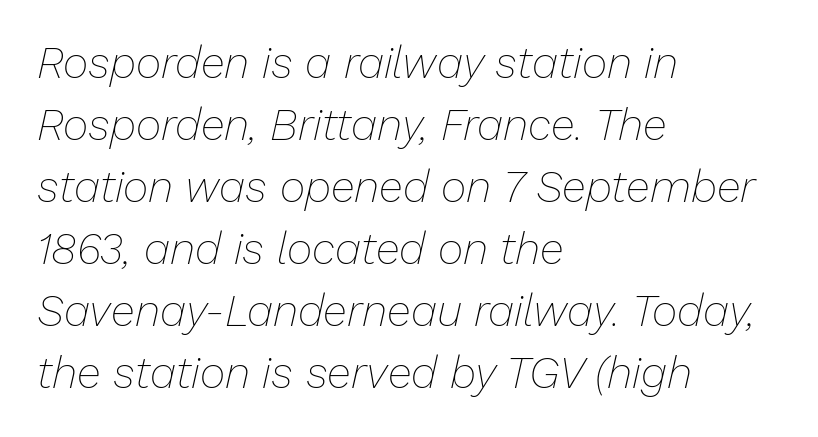
{"italic": "yes", "lean": "right", "slant_degrees": 13, "bold": "no", "weight": "thin", "width": "normal", "stroke_contrast": "low", "x_height": "medium", "monospaced": "no", "underline": "no", "align": "left", "line_spacing": "normal", "line_spacing_ratio": 1.41, "letter_spacing": "normal", "letter_spacing_em": 0.0, "glyph_px": 44}
